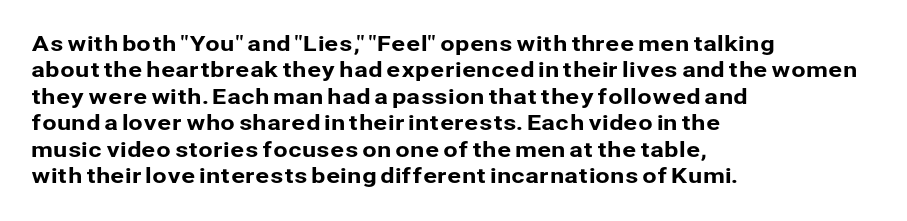
Is there much room between lines? A standard amount, neither cramped nor airy. The line texture is even and compact thanks to regular tracking. In terms of posture, this sample is upright. The paragraph has a hard left edge and a soft right edge. The strip under each line holds only bare page.
